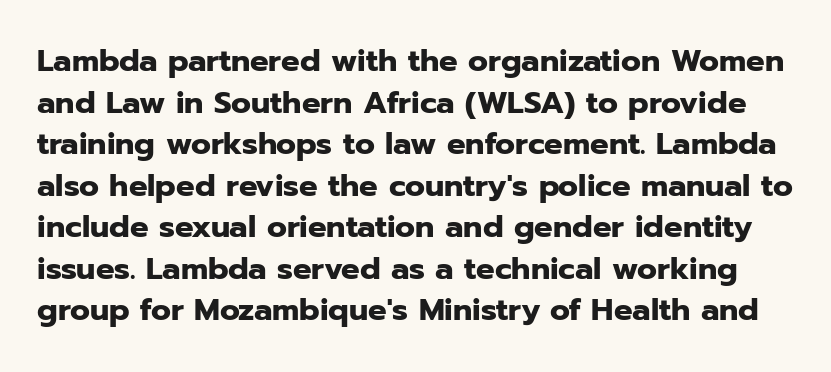
Q: Is the text bold? A: Yes.
Q: Is the text italic (slanted)? A: No, it is upright.
Q: Is the typeface a serif or a sans-serif typeface? A: Sans-serif.
Q: Is the text underlined? A: No.
Q: Is the spacing between letters normal or unusually wide? A: Normal.
Q: Is the spacing between lines tight, normal or loose? A: Normal.
Q: Width (condensed, normal, or wide)? A: Normal.
Q: Stroke contrast? A: Low.
Q: x-height? A: Medium.
Q: Monospaced? A: No.
